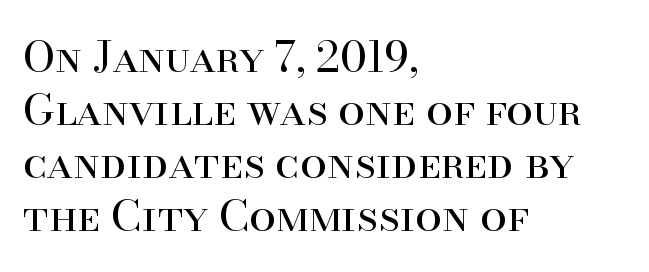
{"serif": "yes", "italic": "no", "bold": "no", "weight": "regular", "width": "normal", "stroke_contrast": "high", "x_height": "small", "monospaced": "no", "underline": "no", "align": "left", "line_spacing_ratio": 1.23, "letter_spacing": "normal", "letter_spacing_em": 0.0, "glyph_px": 43}
